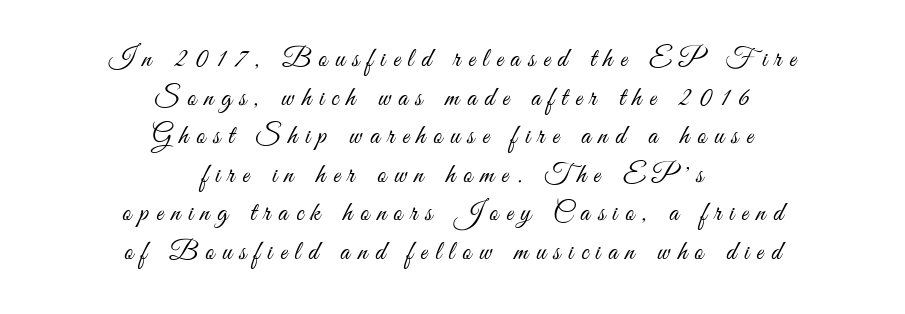
The image shows 27 px text type; set centered, normal line spacing (1.43x), unusually wide letter spacing (+0.29 em), not underlined.
